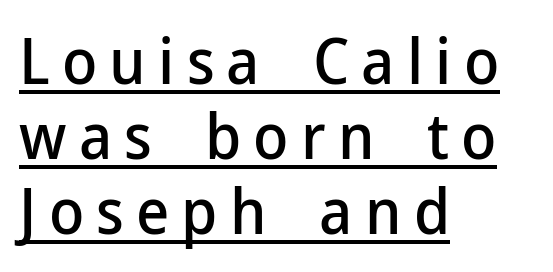
{"serif": "no", "italic": "no", "width": "normal", "stroke_contrast": "low", "x_height": "medium", "monospaced": "no", "underline": "yes", "align": "left", "line_spacing_ratio": 1.17, "glyph_px": 64}
